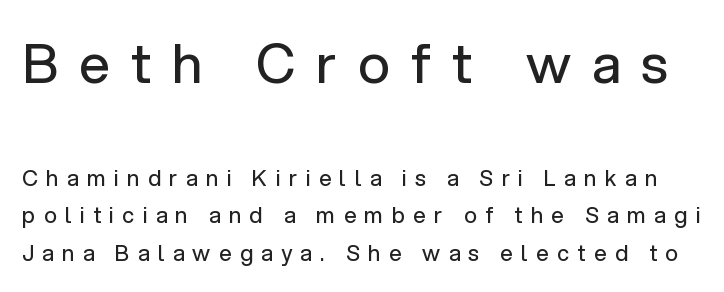
Q: Is the text bold? A: No.
Q: Is the text italic (slanted)? A: No, it is upright.
Q: Is the typeface a serif or a sans-serif typeface? A: Sans-serif.
Q: Is the text underlined? A: No.
Q: Is the spacing between letters normal or unusually wide? A: Unusually wide.
Q: Which block of text is set in a larger size, the first (top) or the second (bottom)? A: The first (top) one.
Q: Width (condensed, normal, or wide)? A: Normal.
Q: Stroke contrast? A: Low.
Q: x-height? A: Medium.
Q: Monospaced? A: No.
